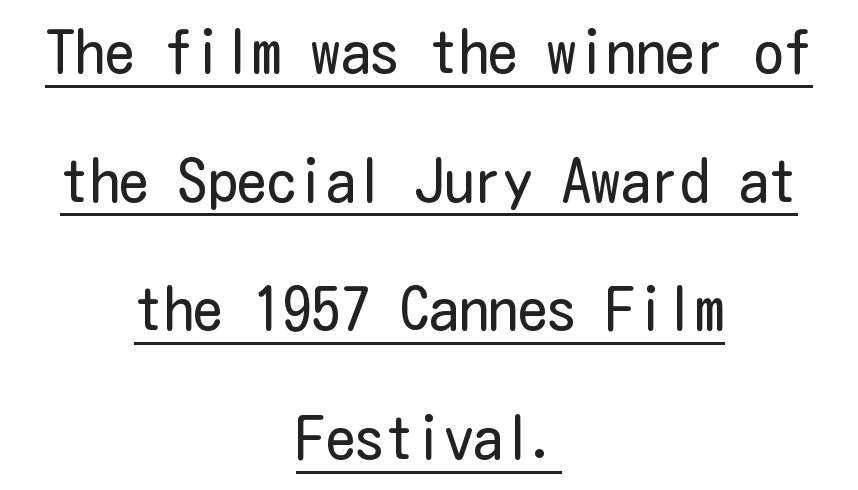
{"serif": "no", "italic": "no", "bold": "no", "weight": "regular", "width": "condensed", "stroke_contrast": "low", "x_height": "medium", "underline": "yes", "align": "center", "line_spacing": "loose", "line_spacing_ratio": 2.18, "letter_spacing": "normal", "letter_spacing_em": 0.0, "glyph_px": 59}
